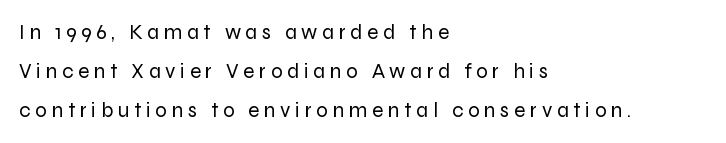
Q: Is the text bold? A: No.
Q: Is the text italic (slanted)? A: No, it is upright.
Q: Is the text underlined? A: No.
Q: How is the paragraph aligned? A: Left-aligned.
Q: Is the spacing between letters normal or unusually wide? A: Unusually wide.
